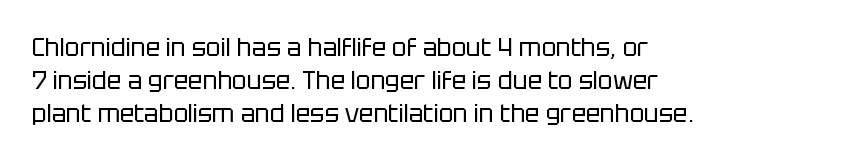
{"italic": "no", "bold": "no", "underline": "no", "align": "left", "line_spacing": "normal", "line_spacing_ratio": 1.37, "letter_spacing": "normal", "letter_spacing_em": 0.0, "glyph_px": 24}
